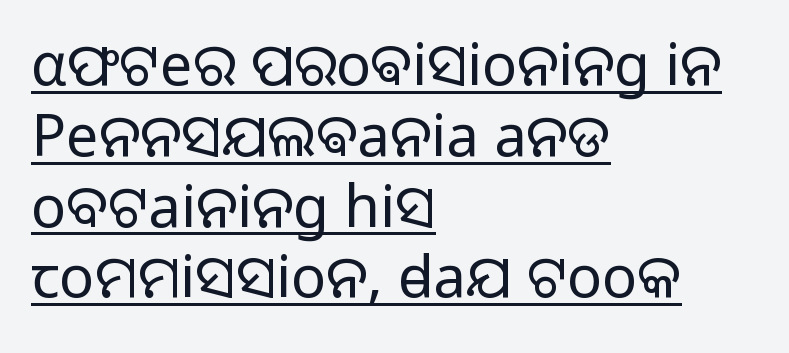
The passage shown is typed in a proportional face where columns would drift. Descenders here cross a horizontal rule under the line. To sum up the face: it is a sans, with no serifs. The letters sit at their default tracking, neither squeezed nor spread.
